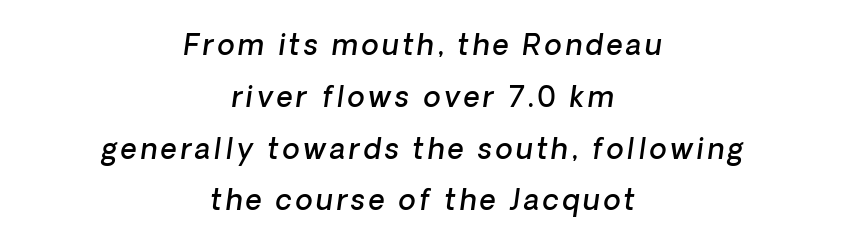
Bold? Not quite — semibold, heavier than regular but stopping short. Leftover space on each line is divided equally before and after the words. This is sans-serif lettering, the kind often seen on screens and signage. Varying glyph widths throughout — classic text-font behaviour. The area under the type is left untouched.
